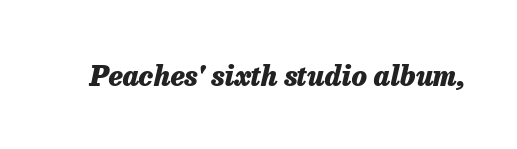
Q: Is the text bold? A: Yes.
Q: Is the text italic (slanted)? A: Yes, it leans right by about 13 degrees.
Q: Is the text underlined? A: No.
Q: Is the spacing between letters normal or unusually wide? A: Normal.
Q: Width (condensed, normal, or wide)? A: Normal.
Q: Stroke contrast? A: Low.
Q: x-height? A: Medium.
Q: Monospaced? A: No.
